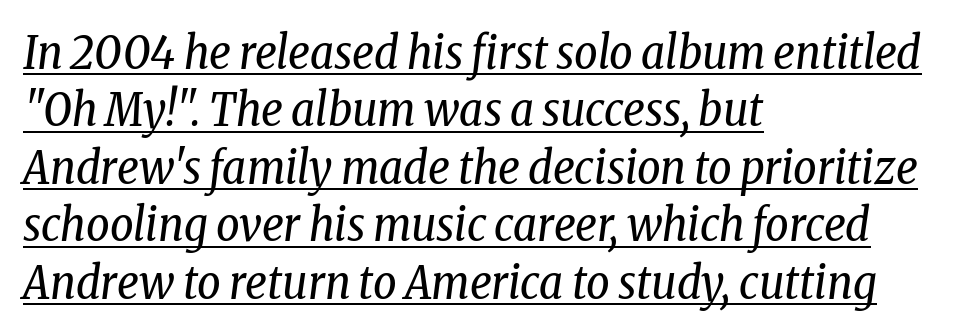
Q: Is the text bold? A: No.
Q: Is the text italic (slanted)? A: Yes, it leans right by about 8 degrees.
Q: Is the typeface a serif or a sans-serif typeface? A: Serif.
Q: Is the text underlined? A: Yes.
Q: How is the paragraph aligned? A: Left-aligned.
Q: Is the spacing between letters normal or unusually wide? A: Normal.
Q: Is the spacing between lines tight, normal or loose? A: Normal.
Q: Width (condensed, normal, or wide)? A: Condensed.
Q: Stroke contrast? A: Low.
Q: x-height? A: Medium.
Q: Monospaced? A: No.
